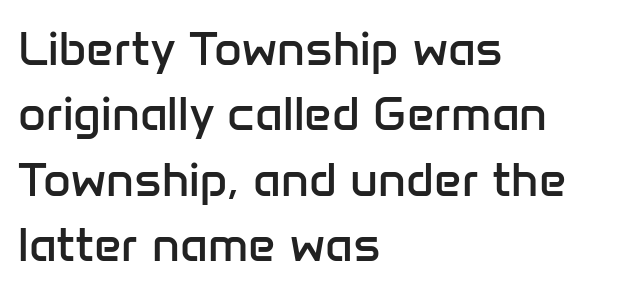
{"serif": "no", "italic": "no", "bold": "no", "weight": "regular", "width": "normal", "stroke_contrast": "low", "x_height": "medium", "monospaced": "no", "underline": "no", "align": "left", "line_spacing": "normal", "line_spacing_ratio": 1.36, "letter_spacing": "normal", "letter_spacing_em": 0.0, "glyph_px": 48}
